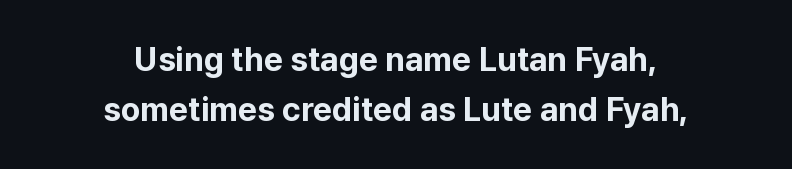
Letterform terminals end flat and unadorned throughout the passage. You could not count columns in this text — the font is proportionally spaced. The strip under each line holds only bare page. The typography opts for an upright posture over an oblique one. Compared with a flush-left layout, this one balances lines on the center instead. Is the letter spacing exaggerated? No — it looks like the ordinary default.
